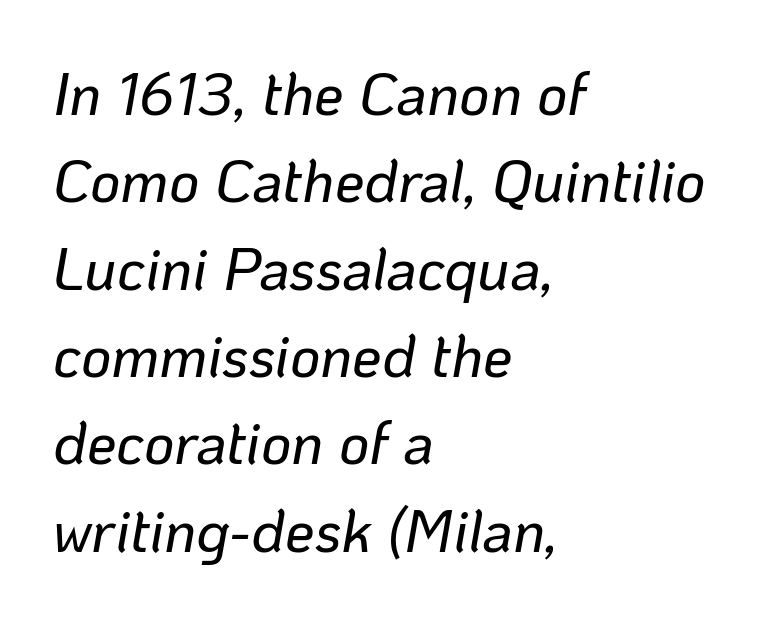
The image shows 59 px text type, italic (leaning right); set left-aligned, normal line spacing (1.48x), normal letter spacing, not underlined; low stroke contrast and a medium x-height.
